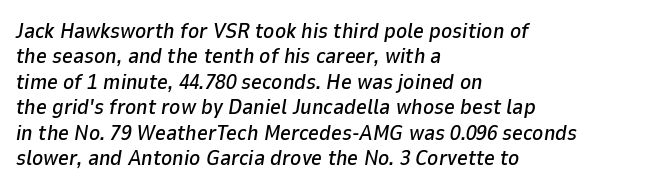
Casual observation: everything's shoved over to the left. In terms of posture, this sample is oblique. Glyph-to-glyph distance matches everyday printed text. Words float on clear page, feet unadorned.
